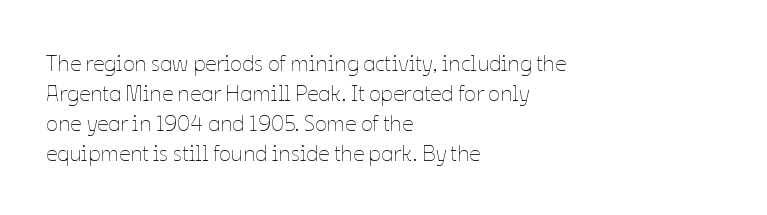
The letterforms sit shoulder to shoulder at normal distance. The space directly below the letters is spotless. Counters stay open thanks to moderate or lighter strokes. The vertical gap from one line to the next is medium. Ascenders rise straight up at ninety degrees. The ragged edge is on the right, which tells us the setting is flush left.
